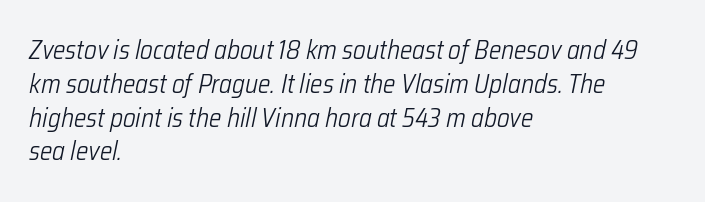
{"italic": "yes", "lean": "right", "slant_degrees": 12, "bold": "no", "underline": "no", "align": "left", "line_spacing": "normal", "line_spacing_ratio": 1.3, "letter_spacing": "normal", "letter_spacing_em": 0.0, "glyph_px": 26}
